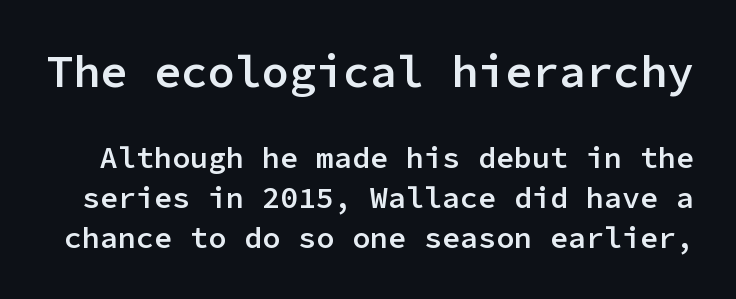
Q: Is the text bold? A: Semi-bold.
Q: Is the text italic (slanted)? A: No, it is upright.
Q: Is the typeface a serif or a sans-serif typeface? A: Sans-serif.
Q: Is the text underlined? A: No.
Q: Is the spacing between letters normal or unusually wide? A: Normal.
Q: Is the spacing between lines tight, normal or loose? A: Normal.
Q: Which block of text is set in a larger size, the first (top) or the second (bottom)? A: The first (top) one.
Q: Width (condensed, normal, or wide)? A: Normal.
Q: Stroke contrast? A: Low.
Q: x-height? A: Medium.
Q: Monospaced? A: Yes.
